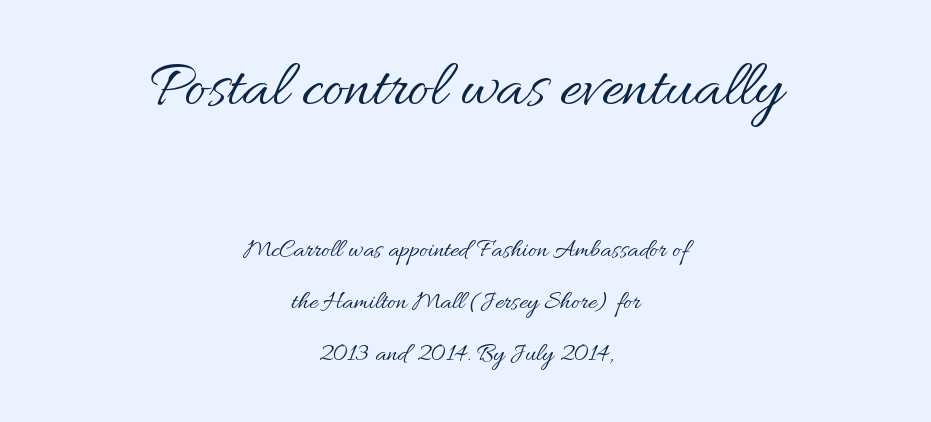
Q: Is the text bold? A: No.
Q: Is the text italic (slanted)? A: Yes.
Q: Is the text underlined? A: No.
Q: How is the paragraph aligned? A: Centered.
Q: Is the spacing between letters normal or unusually wide? A: Normal.
Q: Is the spacing between lines tight, normal or loose? A: Loose.
Q: Which block of text is set in a larger size, the first (top) or the second (bottom)? A: The first (top) one.
Q: Width (condensed, normal, or wide)? A: Normal.
Q: Stroke contrast? A: Medium.
Q: x-height? A: Small.
Q: Monospaced? A: No.
